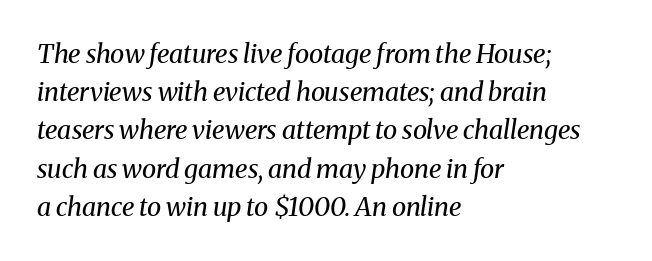
The glyphs look as if they've been sheared to an angle. Evenly set lines give the paragraph a standard silhouette. Honestly, the letter spacing is just normal — you wouldn't notice it. Quick note: underline off. No heavy texture on the line: the type isn't bold.
